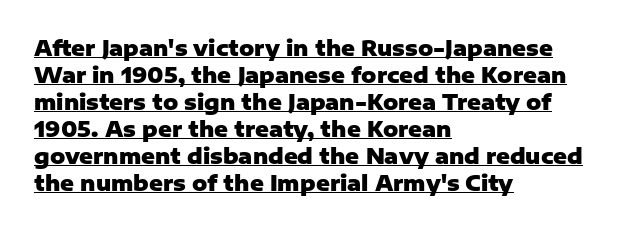
{"italic": "no", "bold": "yes", "underline": "yes", "align": "left", "line_spacing": "normal", "line_spacing_ratio": 1.29, "letter_spacing": "normal", "letter_spacing_em": 0.0, "glyph_px": 21}
